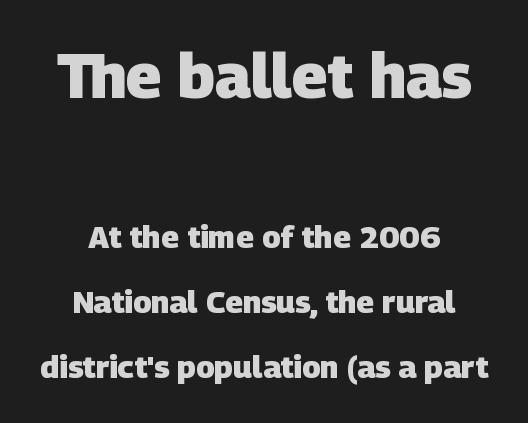
The image shows 62 px heavy sans-serif type; set centered, loose line spacing (2.1x), normal letter spacing, not underlined; the first (top) block is 2.0x larger; low stroke contrast and a large x-height.
